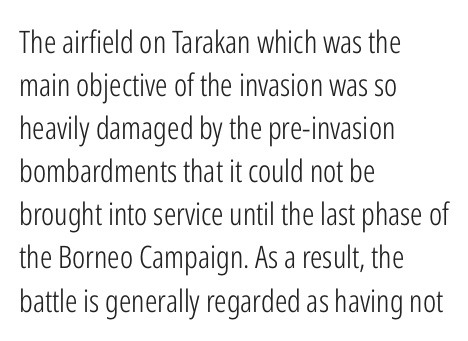
This rendering leaves character spacing at its baseline value. The paragraph has a hard left edge and a soft right edge. What's the leading like? Ordinary, nothing unusual. Each row of text sits above clean, open space. Every character sits straight up, as roman type does. Here the designer chose a conventional face with non-uniform glyph widths.
